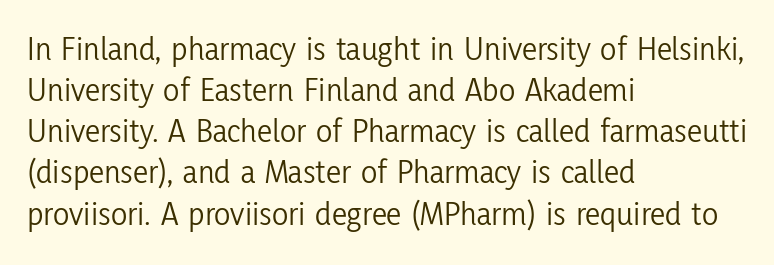
The image shows 34 px light, condensed sans-serif type, upright; set left-aligned, line spacing 1.21x, normal letter spacing, not underlined; low stroke contrast and a medium x-height.
